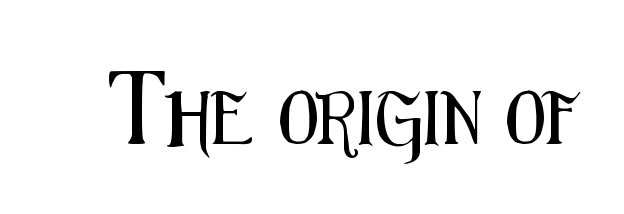
Note the varied advance widths — an 'i' is clearly narrower than an 'm'. Spacing between characters is what you'd get straight out of the box. Clear beneath every line of the passage. The letters stand straight up with perfectly vertical stems.
